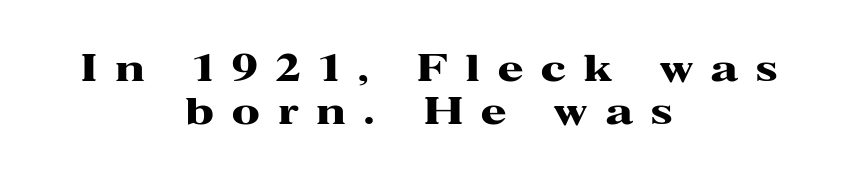
You could only call the tracking loose — the letters float apart. The type sits square on the baseline with zero lean. Very little white space separates one row of letters from the next. These lines are centered, leaving both edges ragged. Do the characters align in a grid? No, the font is proportional. These lines are composed in type with serifs.
